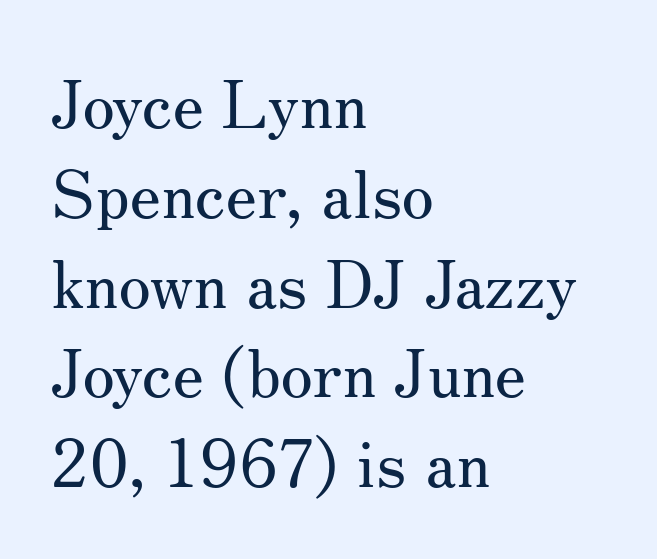
Q: Is the text bold? A: No.
Q: Is the text italic (slanted)? A: No, it is upright.
Q: Is the typeface a serif or a sans-serif typeface? A: Serif.
Q: Is the text underlined? A: No.
Q: How is the paragraph aligned? A: Left-aligned.
Q: Is the spacing between letters normal or unusually wide? A: Normal.
Q: Is the spacing between lines tight, normal or loose? A: Normal.
Q: Width (condensed, normal, or wide)? A: Normal.
Q: Stroke contrast? A: Medium.
Q: x-height? A: Small.
Q: Monospaced? A: No.
